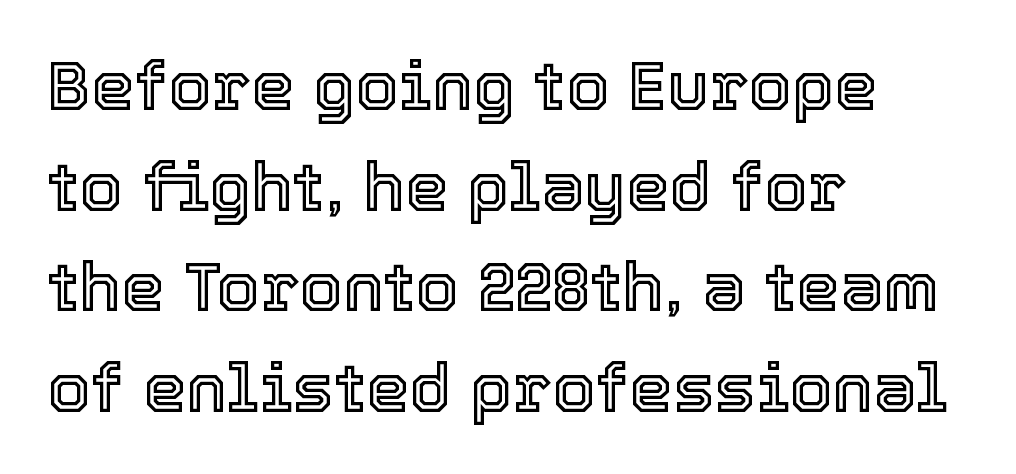
{"italic": "no", "width": "normal", "x_height": "medium", "monospaced": "no", "underline": "no", "align": "left", "line_spacing": "normal", "line_spacing_ratio": 1.46, "letter_spacing": "normal", "letter_spacing_em": 0.0, "glyph_px": 69}
